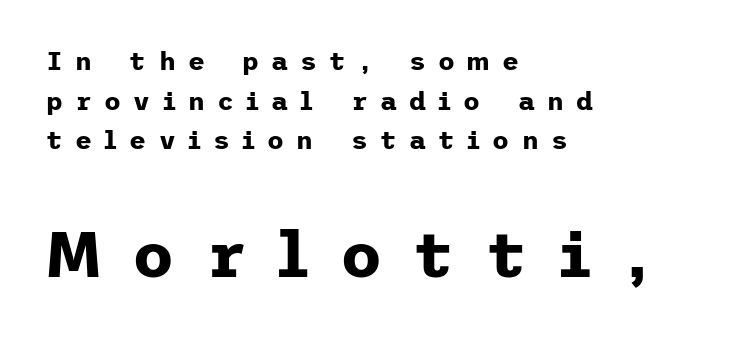
{"serif": "no", "italic": "no", "bold": "yes", "weight": "bold", "width": "normal", "stroke_contrast": "low", "x_height": "medium", "underline": "no", "align": "left", "line_spacing": "normal", "line_spacing_ratio": 1.52, "letter_spacing": "wide", "letter_spacing_em": 0.47, "larger_block": "second", "size_ratio": 2.5, "glyph_px": 65}
